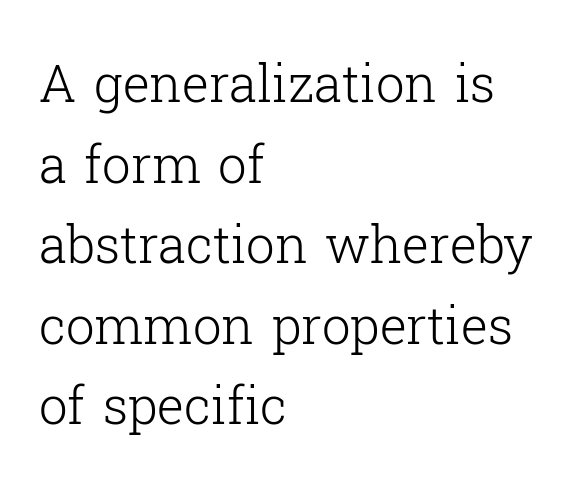
Q: Is the text bold? A: No.
Q: Is the text italic (slanted)? A: No, it is upright.
Q: Is the typeface a serif or a sans-serif typeface? A: Serif.
Q: Is the text underlined? A: No.
Q: How is the paragraph aligned? A: Left-aligned.
Q: Is the spacing between letters normal or unusually wide? A: Normal.
Q: Is the spacing between lines tight, normal or loose? A: Normal.
Q: Width (condensed, normal, or wide)? A: Normal.
Q: Stroke contrast? A: Low.
Q: x-height? A: Medium.
Q: Monospaced? A: No.
